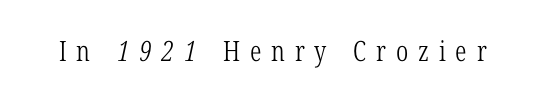
{"serif": "yes", "bold": "no", "weight": "light", "width": "condensed", "stroke_contrast": "low", "x_height": "medium", "monospaced": "no", "underline": "no", "letter_spacing": "wide", "letter_spacing_em": 0.35, "glyph_px": 28}
